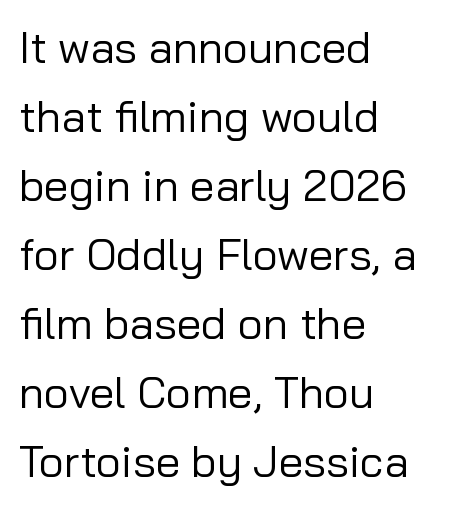
{"serif": "no", "italic": "no", "bold": "no", "weight": "regular", "width": "normal", "stroke_contrast": "low", "x_height": "medium", "monospaced": "no", "underline": "no", "align": "left", "line_spacing": "normal", "line_spacing_ratio": 1.57, "letter_spacing": "normal", "letter_spacing_em": 0.0, "glyph_px": 44}
